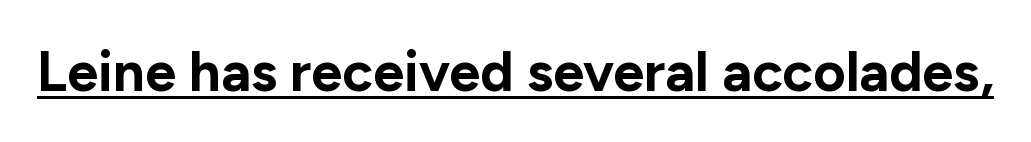
The image shows 56 px bold sans-serif type, upright; set normal letter spacing, underlined; low stroke contrast and a medium x-height.
